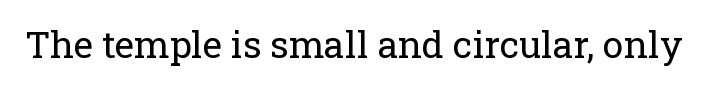
{"serif": "yes", "italic": "no", "bold": "no", "weight": "regular", "width": "normal", "stroke_contrast": "low", "x_height": "medium", "monospaced": "no", "underline": "no", "letter_spacing": "normal", "letter_spacing_em": 0.0, "glyph_px": 37}
